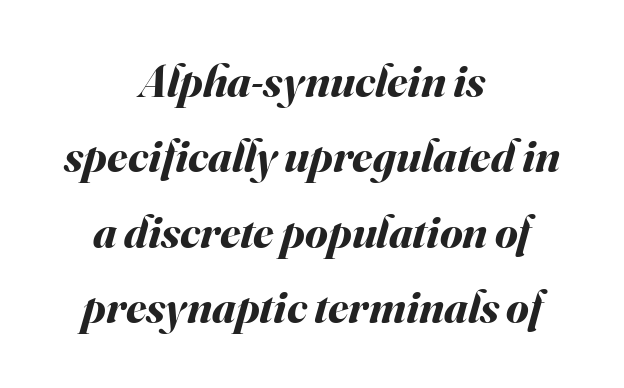
{"italic": "yes", "lean": "right", "slant_degrees": 16, "bold": "yes", "weight": "bold", "width": "normal", "stroke_contrast": "medium", "x_height": "small", "monospaced": "no", "underline": "no", "align": "center", "line_spacing": "normal", "line_spacing_ratio": 1.64, "letter_spacing": "normal", "letter_spacing_em": 0.0, "glyph_px": 46}
